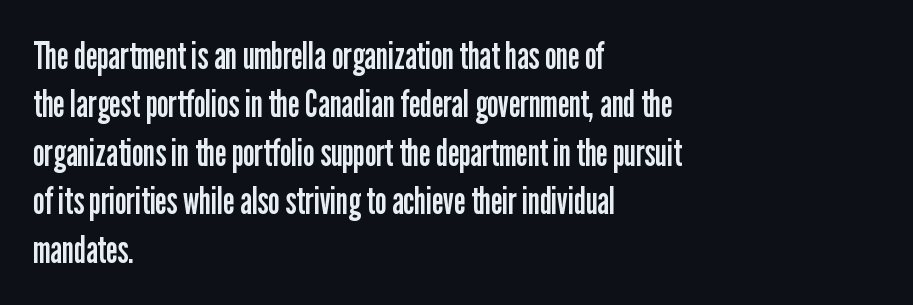
Q: Is the text bold? A: No.
Q: Is the text italic (slanted)? A: No, it is upright.
Q: Is the typeface a serif or a sans-serif typeface? A: Sans-serif.
Q: Is the text underlined? A: No.
Q: How is the paragraph aligned? A: Left-aligned.
Q: Is the spacing between letters normal or unusually wide? A: Normal.
Q: Is the spacing between lines tight, normal or loose? A: Normal.
Q: Width (condensed, normal, or wide)? A: Condensed.
Q: Stroke contrast? A: Low.
Q: x-height? A: Medium.
Q: Monospaced? A: No.
